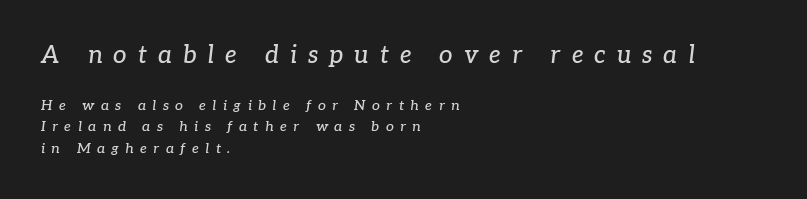
{"italic": "yes", "lean": "right", "slant_degrees": 7, "underline": "no", "align": "left", "line_spacing": "normal", "line_spacing_ratio": 1.53, "letter_spacing": "wide", "letter_spacing_em": 0.46, "larger_block": "first", "size_ratio": 1.71, "glyph_px": 24}
